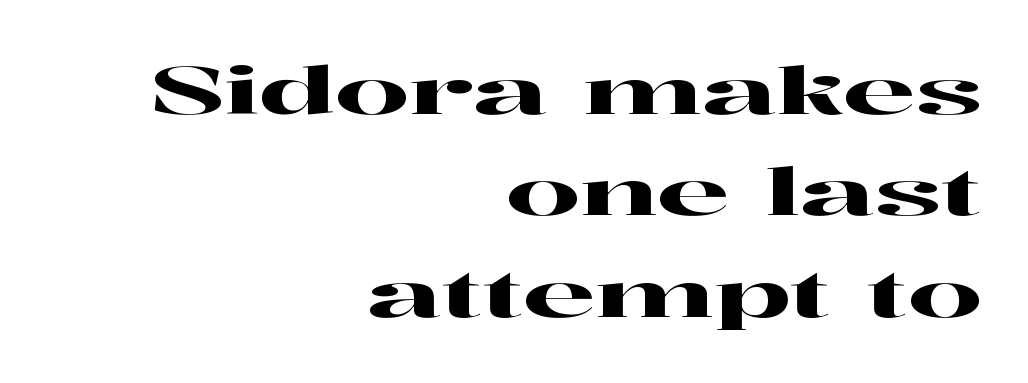
{"serif": "yes", "italic": "no", "width": "wide", "stroke_contrast": "high", "x_height": "medium", "monospaced": "no", "underline": "no", "align": "right", "line_spacing": "normal", "line_spacing_ratio": 1.56, "letter_spacing": "normal", "letter_spacing_em": 0.0, "glyph_px": 65}
